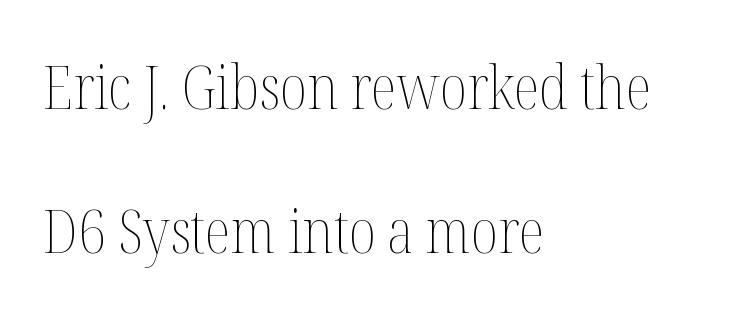
Q: Is the text bold? A: No.
Q: Is the text italic (slanted)? A: No, it is upright.
Q: Is the text underlined? A: No.
Q: How is the paragraph aligned? A: Left-aligned.
Q: Is the spacing between letters normal or unusually wide? A: Normal.
Q: Is the spacing between lines tight, normal or loose? A: Loose.
Q: Width (condensed, normal, or wide)? A: Condensed.
Q: Stroke contrast? A: Medium.
Q: x-height? A: Medium.
Q: Monospaced? A: No.
